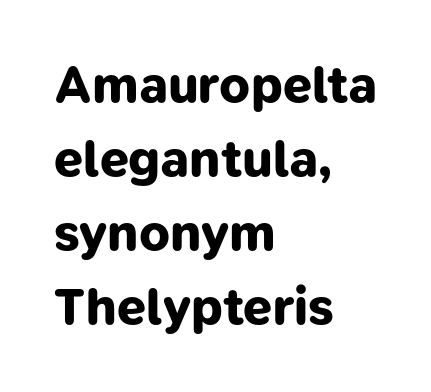
This is sans-serif lettering, the kind often seen on screens and signage. Vertical spacing — default. These words are printed bold, with thick strokes throughout. Nothing unusual about the tracking: characters are spaced as the font intends.
